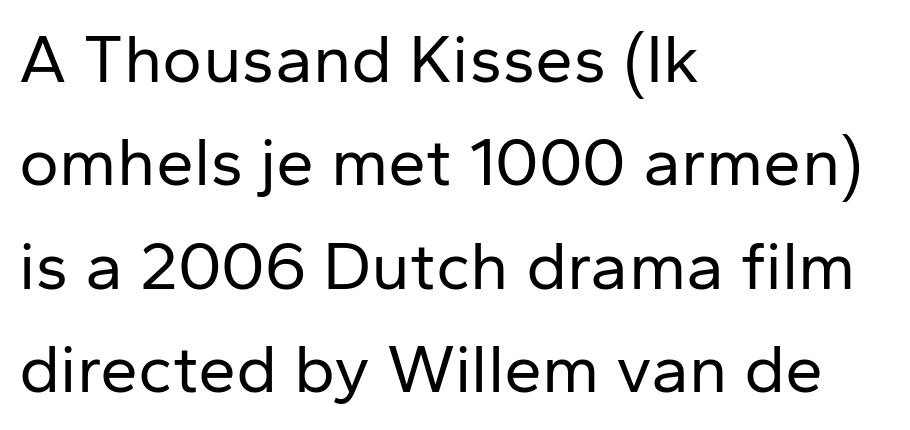
Layout note: lines flush left. You could not count columns in this text — the font is proportionally spaced. The font is comparable to plain body text, perhaps lighter. Designer's note — italics off, roman on. No feet cap the strokes, marking this as sans-serif type.
